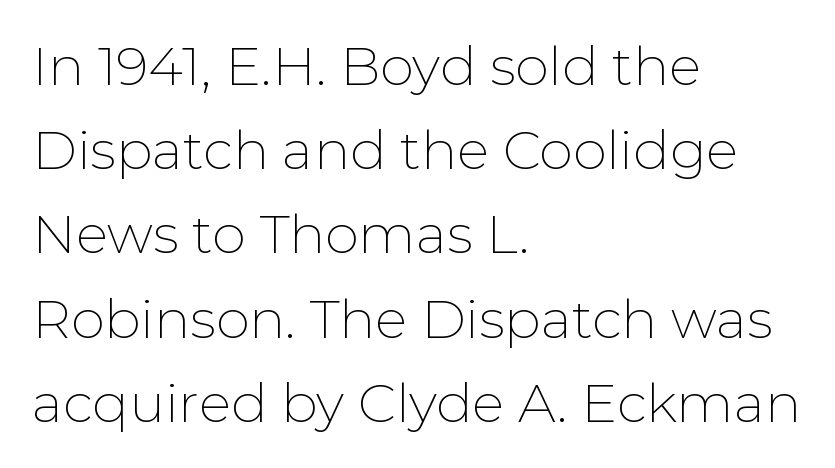
The designer went with a sans here, leaving each stem footless. Leading: standard. The letters stand straight up with perfectly vertical stems. Visually the block forms a straight wall on the left and a jagged coastline on the right. Counters stay open thanks to moderate or lighter strokes.
